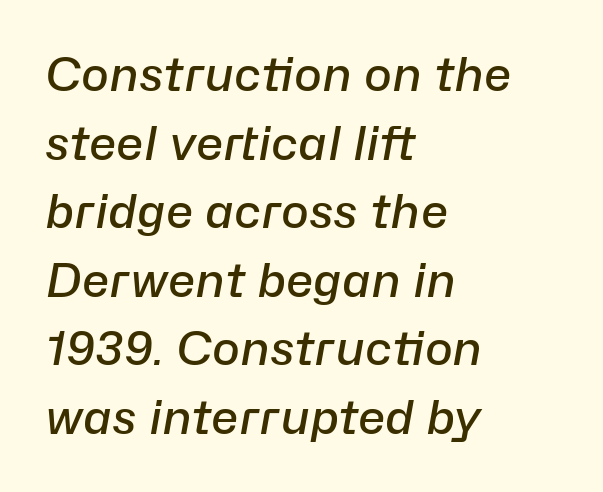
The typesetting leans somewhat heavy: a semibold. Type without underlining. The space between consecutive lines is moderate. Each letter keeps its own natural width here, so spacing adapts to shape. Tall strokes in this sample are angled rather than plumb. Nothing unusual about the tracking: characters are spaced as the font intends.
